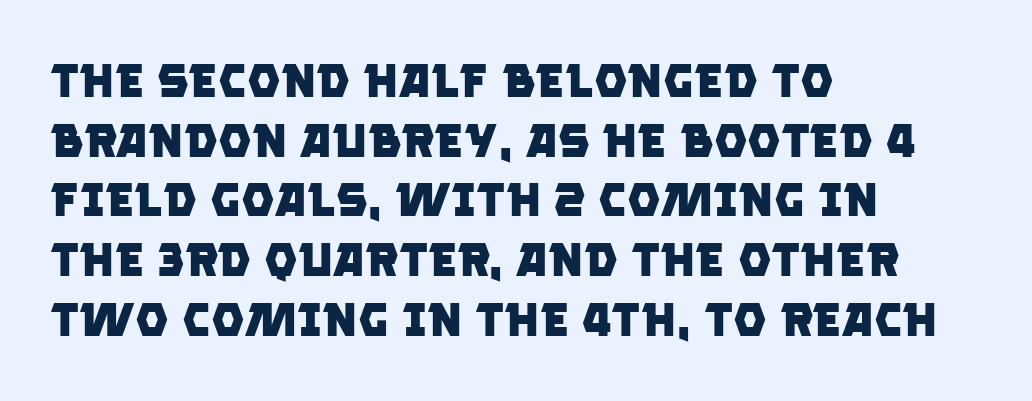
{"serif": "no", "bold": "yes", "weight": "heavy", "width": "normal", "stroke_contrast": "low", "x_height": "large", "monospaced": "no", "underline": "no", "align": "left", "line_spacing": "normal", "line_spacing_ratio": 1.27, "letter_spacing": "normal", "letter_spacing_em": 0.0, "glyph_px": 47}
